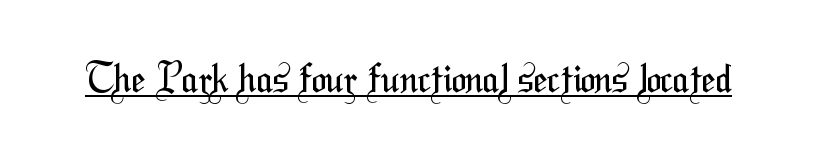
{"serif": "no", "bold": "no", "weight": "regular", "width": "condensed", "stroke_contrast": "medium", "x_height": "medium", "monospaced": "no", "underline": "yes", "letter_spacing": "normal", "letter_spacing_em": 0.0, "glyph_px": 39}
